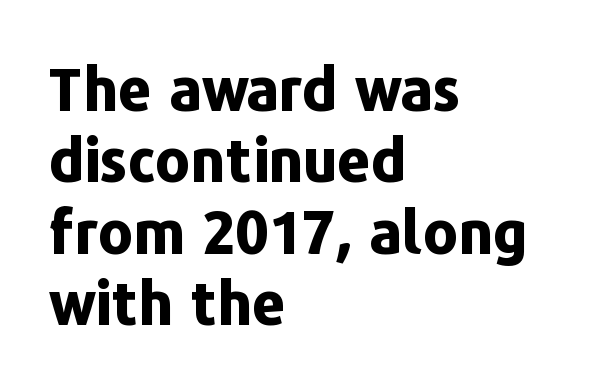
Q: Is the text bold? A: Yes.
Q: Is the text italic (slanted)? A: No, it is upright.
Q: Is the typeface a serif or a sans-serif typeface? A: Sans-serif.
Q: Is the text underlined? A: No.
Q: How is the paragraph aligned? A: Left-aligned.
Q: Is the spacing between letters normal or unusually wide? A: Normal.
Q: Width (condensed, normal, or wide)? A: Normal.
Q: Stroke contrast? A: Low.
Q: x-height? A: Medium.
Q: Monospaced? A: No.
